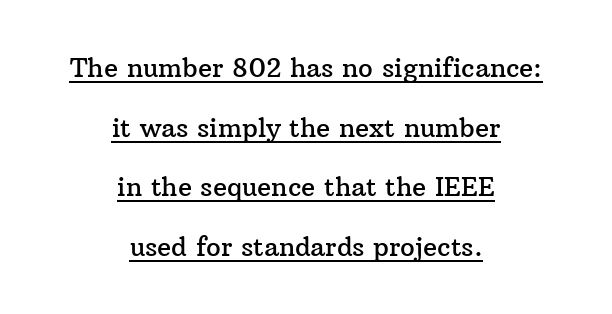
The image shows 26 px text type, upright; set centered, loose line spacing (2.29x), normal letter spacing, underlined.
